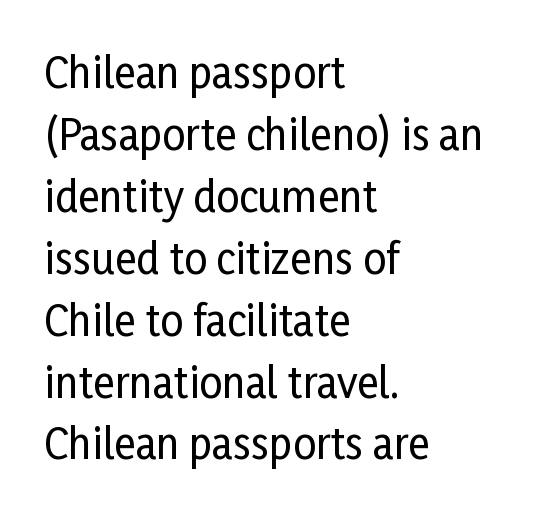
Tracking here is standard; glyphs follow each other at the usual distance. Look at the bottom of the vertical strokes: they stop flat, with no serifs. Every row of glyphs begins at an identical x-position on the left. The lines sit at an ordinary, default distance from one another.
